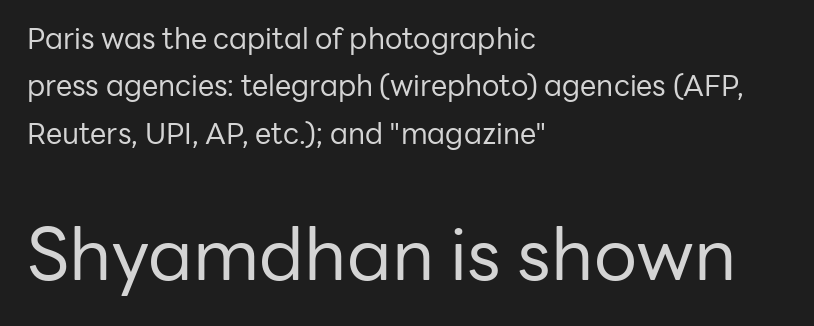
The image shows 72 px regular-weight sans-serif type, upright; set left-aligned, normal line spacing (1.63x), normal letter spacing, not underlined; the second (bottom) block is 2.48x larger; low stroke contrast and a medium x-height.
